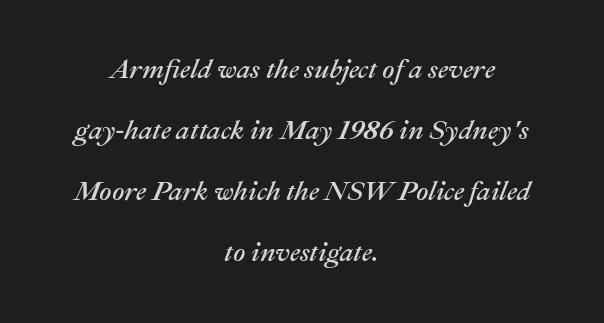
The face used here has a pronounced slope to its letters. You could fit nearly another row in the gap between these rows. Which margin do the lines hug? Neither — every line sits in the middle. The passage shown has conventional tracking throughout. The zone under the glyphs is completely vacant.
